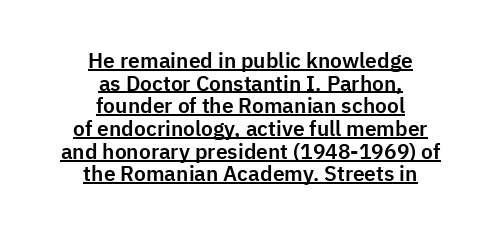
Q: Is the text italic (slanted)? A: No, it is upright.
Q: Is the text underlined? A: Yes.
Q: How is the paragraph aligned? A: Centered.
Q: Is the spacing between letters normal or unusually wide? A: Normal.
Q: Is the spacing between lines tight, normal or loose? A: Tight.
